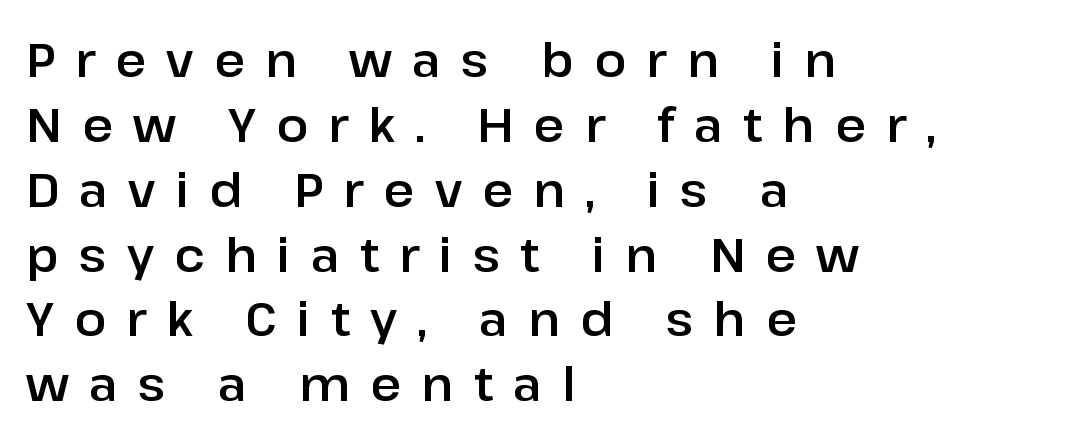
Words float on clear page, feet unadorned. This rendering uses left alignment, leaving the right contour irregular. Someone cranked the tracking dial way up on this one. This is the regular roman posture of the typeface.
